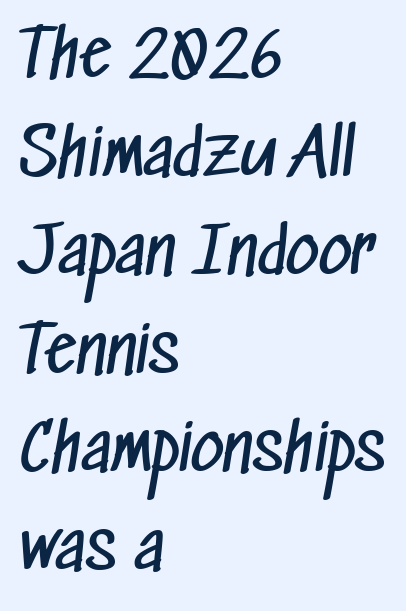
Q: Is the text bold? A: No.
Q: Is the typeface a serif or a sans-serif typeface? A: Sans-serif.
Q: Is the text underlined? A: No.
Q: How is the paragraph aligned? A: Left-aligned.
Q: Is the spacing between letters normal or unusually wide? A: Normal.
Q: Is the spacing between lines tight, normal or loose? A: Normal.
Q: Width (condensed, normal, or wide)? A: Condensed.
Q: Stroke contrast? A: Low.
Q: x-height? A: Medium.
Q: Monospaced? A: No.
